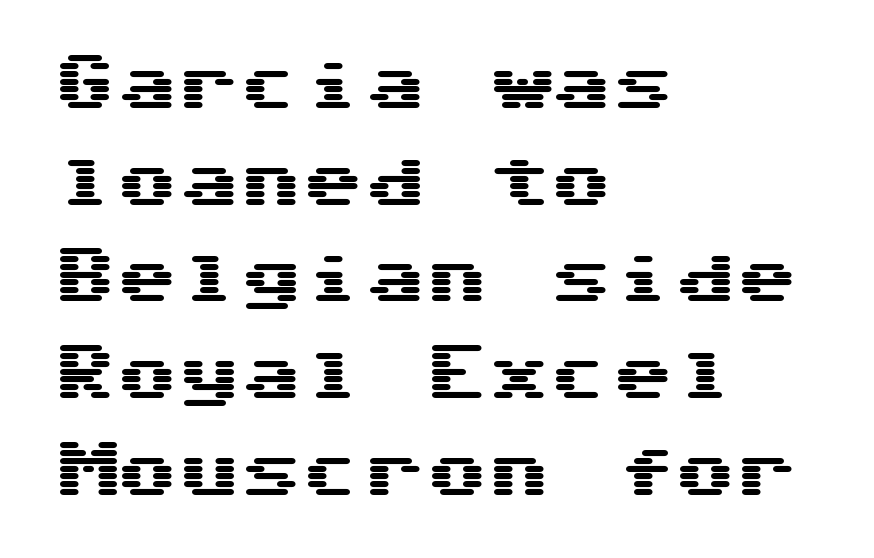
{"serif": "no", "italic": "no", "width": "wide", "stroke_contrast": "medium", "x_height": "medium", "underline": "no", "align": "left", "line_spacing": "normal", "line_spacing_ratio": 1.56, "letter_spacing": "normal", "letter_spacing_em": 0.0, "glyph_px": 62}
